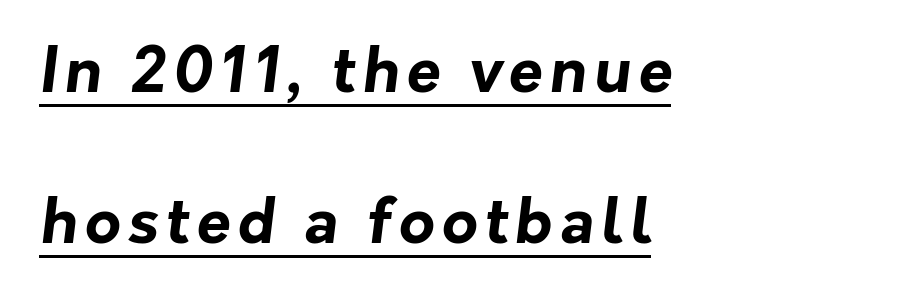
The image shows 62 px bold sans-serif type; set left-aligned, loose line spacing (2.44x), underlined; low stroke contrast and a medium x-height.
